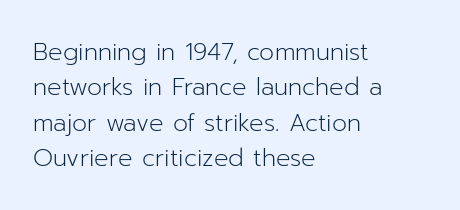
{"italic": "no", "bold": "no", "underline": "no", "align": "left", "line_spacing": "normal", "line_spacing_ratio": 1.47, "letter_spacing": "normal", "letter_spacing_em": 0.0, "glyph_px": 24}
